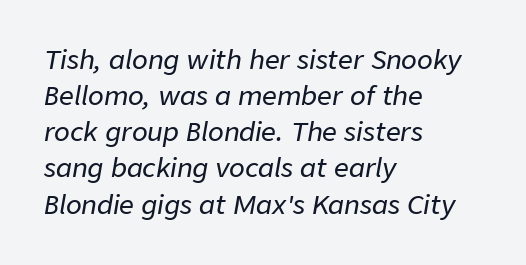
{"italic": "yes", "lean": "right", "slant_degrees": 9, "underline": "no", "align": "left", "line_spacing": "normal", "line_spacing_ratio": 1.39, "letter_spacing": "normal", "letter_spacing_em": 0.0, "glyph_px": 26}
